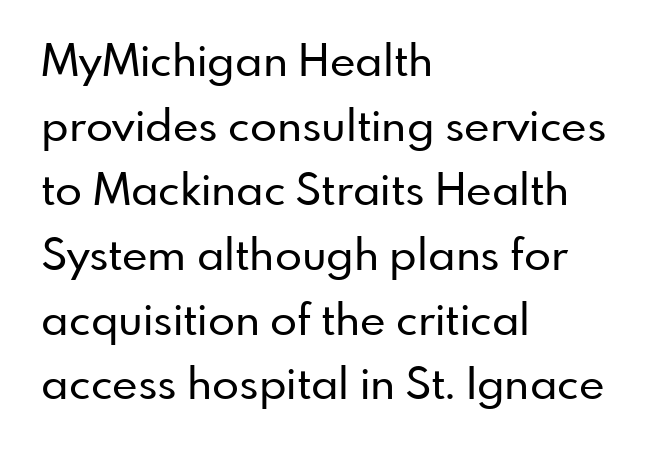
Q: Is the text italic (slanted)? A: No, it is upright.
Q: Is the typeface a serif or a sans-serif typeface? A: Sans-serif.
Q: Is the text underlined? A: No.
Q: How is the paragraph aligned? A: Left-aligned.
Q: Is the spacing between letters normal or unusually wide? A: Normal.
Q: Is the spacing between lines tight, normal or loose? A: Normal.
Q: Width (condensed, normal, or wide)? A: Normal.
Q: Stroke contrast? A: Low.
Q: x-height? A: Small.
Q: Monospaced? A: No.
